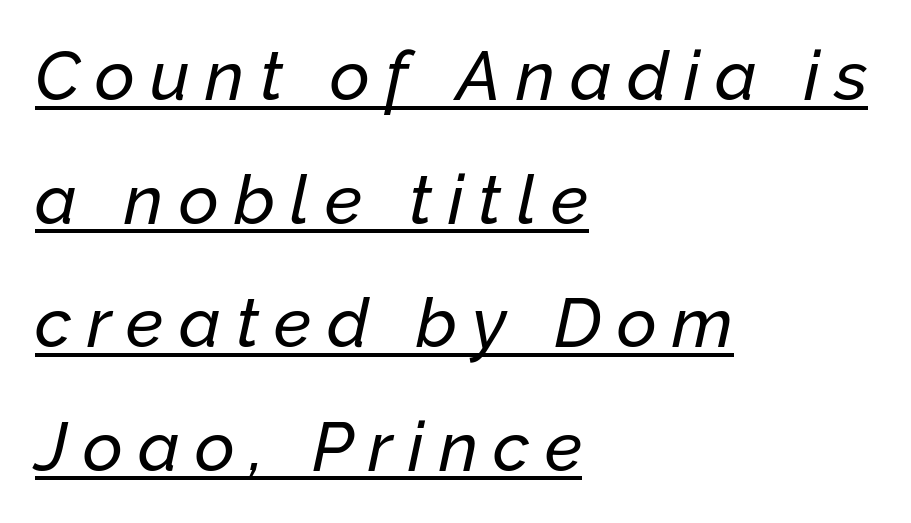
All the whitespace from short lines collects on the right. The horizontal fit of the characters is loose and conspicuously gappy. Compared with ordinary roman type, these characters are visibly tilted. Caption: lettering with a line underneath. This sample has the flowing, uneven cadence of proportional lettering.
